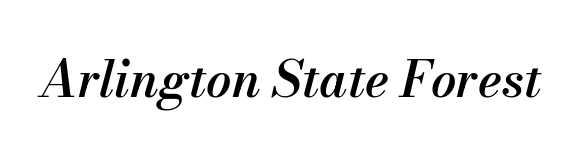
Q: Is the text bold? A: Semi-bold.
Q: Is the text italic (slanted)? A: Yes, it leans right by about 13 degrees.
Q: Is the text underlined? A: No.
Q: Is the spacing between letters normal or unusually wide? A: Normal.
Q: Width (condensed, normal, or wide)? A: Normal.
Q: Stroke contrast? A: Medium.
Q: x-height? A: Small.
Q: Monospaced? A: No.
